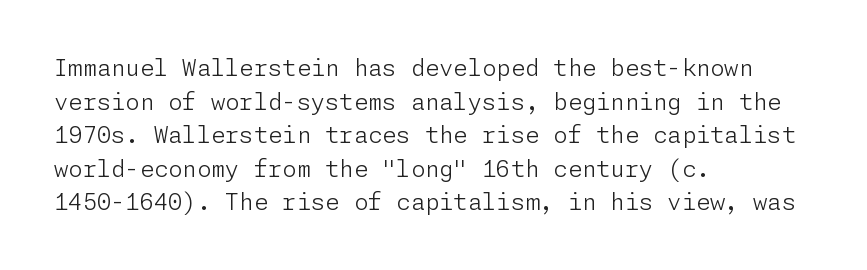
What stands out about the letter spacing? Nothing — it is the standard amount. Type without underlining. You can tell it's not italic because the verticals are truly vertical. Is there much room between lines? A standard amount, neither cramped nor airy.
